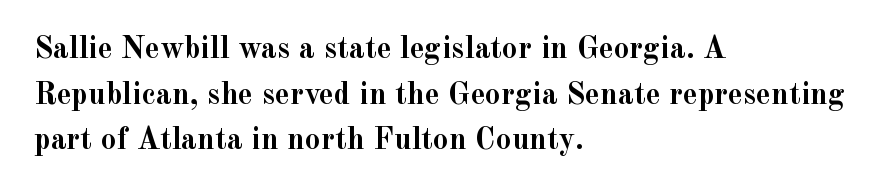
Q: Is the text bold? A: Yes.
Q: Is the text italic (slanted)? A: No, it is upright.
Q: Is the typeface a serif or a sans-serif typeface? A: Serif.
Q: Is the text underlined? A: No.
Q: How is the paragraph aligned? A: Left-aligned.
Q: Is the spacing between letters normal or unusually wide? A: Normal.
Q: Is the spacing between lines tight, normal or loose? A: Normal.
Q: Width (condensed, normal, or wide)? A: Normal.
Q: x-height? A: Small.
Q: Monospaced? A: No.
